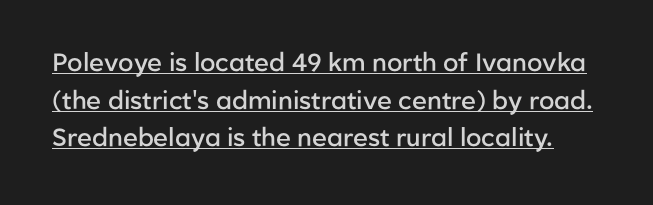
Notice how the stems are strictly vertical — no italics here. Each new line begins a customary step beneath the previous one. This is the in-between weight designers call semibold or demi. In designer terms, the underline attribute is active on this setting.
